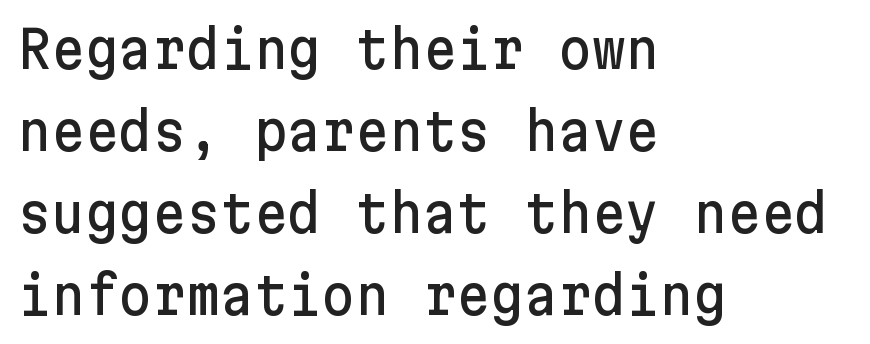
{"serif": "no", "italic": "no", "width": "normal", "stroke_contrast": "low", "x_height": "medium", "underline": "no", "align": "left", "line_spacing": "normal", "line_spacing_ratio": 1.58, "letter_spacing": "normal", "letter_spacing_em": 0.0, "glyph_px": 52}
